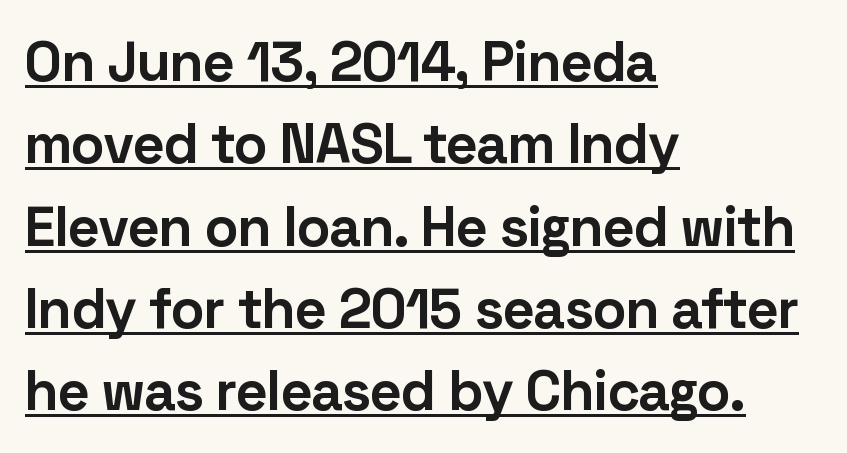
{"serif": "no", "italic": "no", "bold": "yes", "weight": "bold", "width": "normal", "stroke_contrast": "low", "x_height": "medium", "monospaced": "no", "underline": "yes", "align": "left", "line_spacing": "normal", "line_spacing_ratio": 1.47, "letter_spacing": "normal", "letter_spacing_em": 0.0, "glyph_px": 56}
